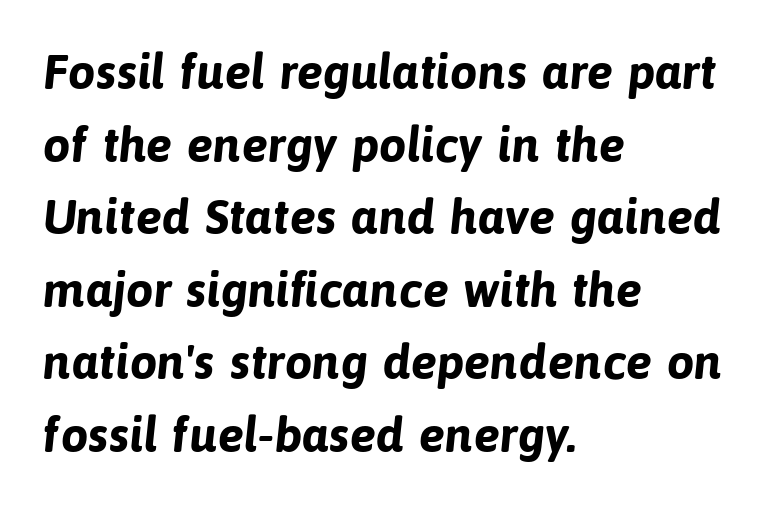
Think of a printed novel: that variable character pitch is what you see here. The font is running at its bold setting. Glance below the letters and you will spot only blank space. If you drew a ruler down the left edge, every line would touch it. Each new line begins a customary step beneath the previous one.
